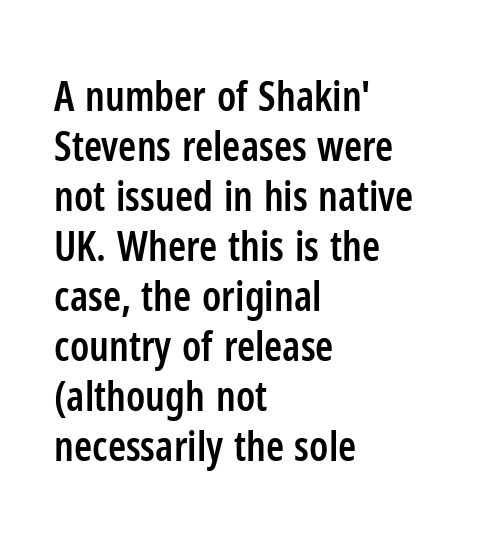
Q: Is the text bold? A: Semi-bold.
Q: Is the text italic (slanted)? A: No, it is upright.
Q: Is the typeface a serif or a sans-serif typeface? A: Sans-serif.
Q: Is the text underlined? A: No.
Q: How is the paragraph aligned? A: Left-aligned.
Q: Is the spacing between letters normal or unusually wide? A: Normal.
Q: Width (condensed, normal, or wide)? A: Condensed.
Q: Stroke contrast? A: Low.
Q: x-height? A: Medium.
Q: Monospaced? A: No.
